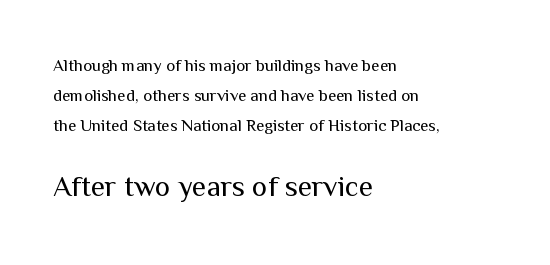
{"serif": "no", "italic": "no", "bold": "no", "weight": "regular", "width": "normal", "stroke_contrast": "medium", "x_height": "medium", "monospaced": "no", "underline": "no", "align": "left", "line_spacing_ratio": 1.76, "letter_spacing": "normal", "letter_spacing_em": 0.0, "larger_block": "second", "size_ratio": 1.71, "glyph_px": 29}
